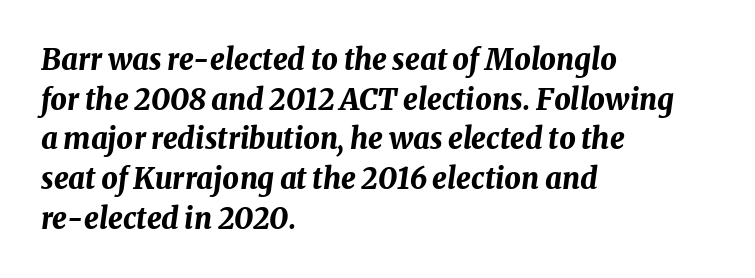
{"italic": "yes", "lean": "right", "slant_degrees": 8, "bold": "yes", "weight": "bold", "width": "normal", "stroke_contrast": "medium", "x_height": "medium", "monospaced": "no", "underline": "no", "align": "left", "line_spacing": "normal", "line_spacing_ratio": 1.37, "letter_spacing": "normal", "letter_spacing_em": 0.0, "glyph_px": 29}
